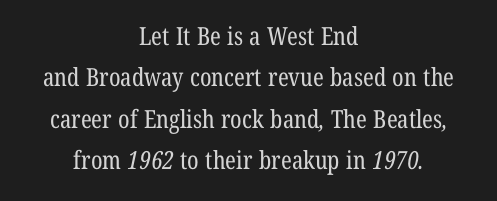
{"bold": "no", "underline": "no", "align": "center", "line_spacing": "normal", "line_spacing_ratio": 1.66, "letter_spacing": "normal", "letter_spacing_em": 0.0, "glyph_px": 25}
